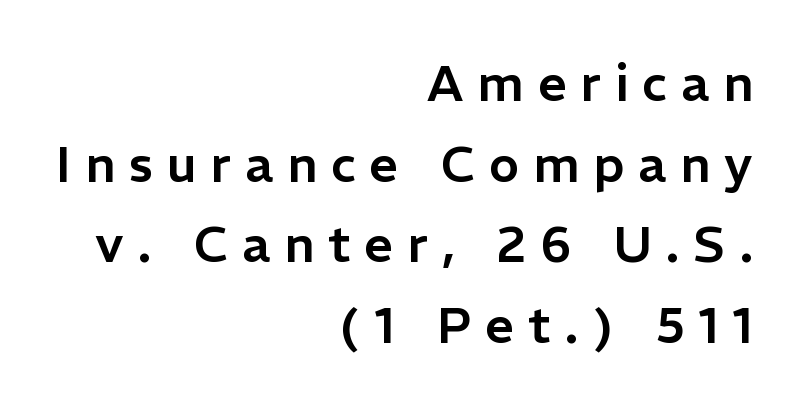
{"serif": "no", "italic": "no", "width": "normal", "stroke_contrast": "low", "x_height": "medium", "monospaced": "no", "underline": "no", "align": "right", "line_spacing": "normal", "line_spacing_ratio": 1.58, "letter_spacing": "wide", "letter_spacing_em": 0.27, "glyph_px": 51}
